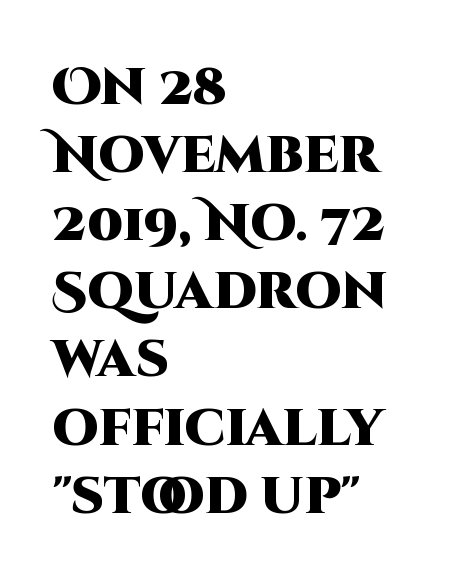
{"serif": "no", "italic": "no", "bold": "yes", "weight": "heavy", "width": "normal", "stroke_contrast": "high", "x_height": "large", "monospaced": "no", "underline": "no", "align": "left", "line_spacing": "normal", "line_spacing_ratio": 1.31, "letter_spacing": "normal", "letter_spacing_em": 0.0, "glyph_px": 52}
